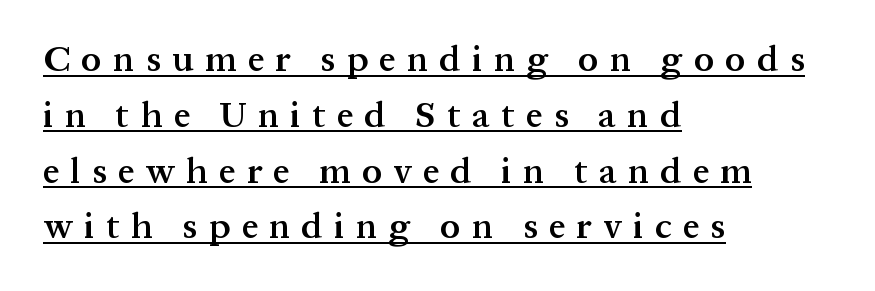
Q: Is the text bold? A: Semi-bold.
Q: Is the text italic (slanted)? A: No, it is upright.
Q: Is the typeface a serif or a sans-serif typeface? A: Serif.
Q: Is the text underlined? A: Yes.
Q: How is the paragraph aligned? A: Left-aligned.
Q: Is the spacing between letters normal or unusually wide? A: Unusually wide.
Q: Is the spacing between lines tight, normal or loose? A: Normal.
Q: Width (condensed, normal, or wide)? A: Normal.
Q: Stroke contrast? A: Medium.
Q: x-height? A: Medium.
Q: Monospaced? A: No.
